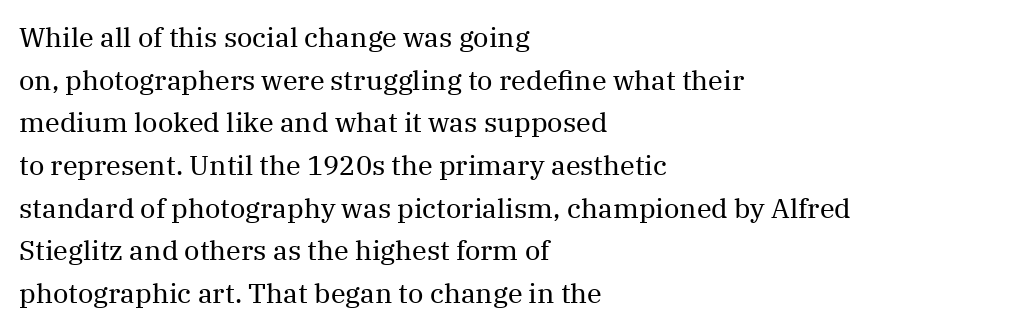
The ragged edge is on the right, which tells us the setting is flush left. Vertical strokes here are truly vertical. Heaviness? Minimal to ordinary, like unemphasized prose. Lines of text with bare space underneath.
